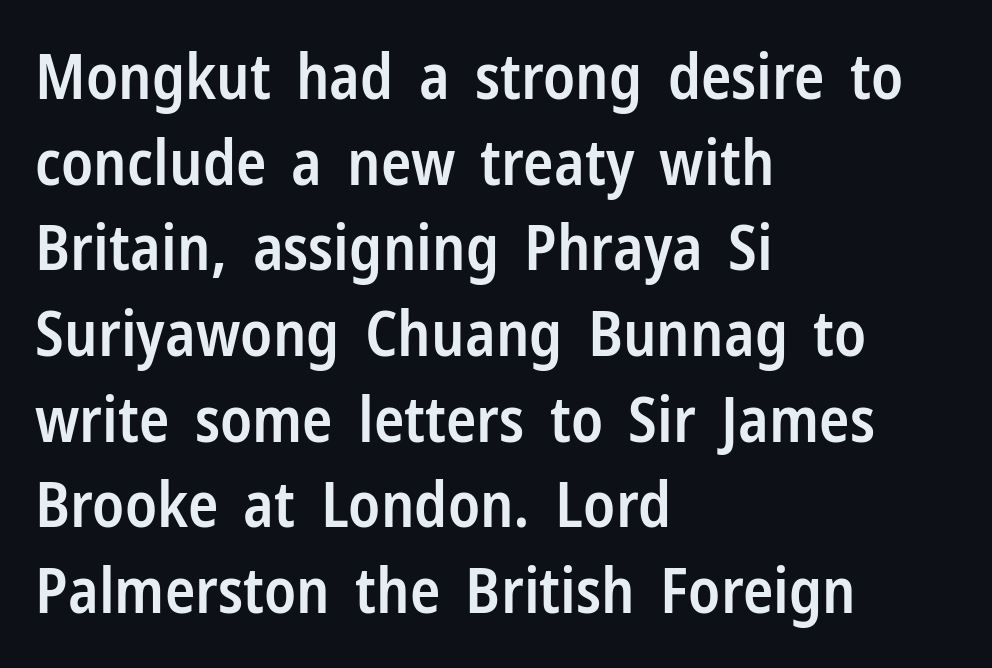
The image shows 63 px semibold, condensed sans-serif type, upright; set left-aligned, normal line spacing (1.36x), normal letter spacing, not underlined; low stroke contrast and a medium x-height.
